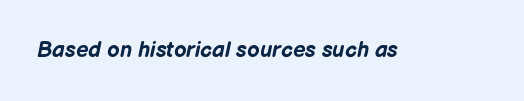
The image shows 22 px bold type, italic (leaning right); set normal letter spacing, not underlined.
